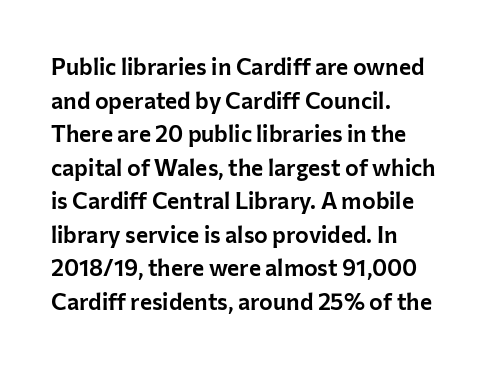
Q: Is the text italic (slanted)? A: No, it is upright.
Q: Is the text underlined? A: No.
Q: How is the paragraph aligned? A: Left-aligned.
Q: Is the spacing between letters normal or unusually wide? A: Normal.
Q: Is the spacing between lines tight, normal or loose? A: Normal.
